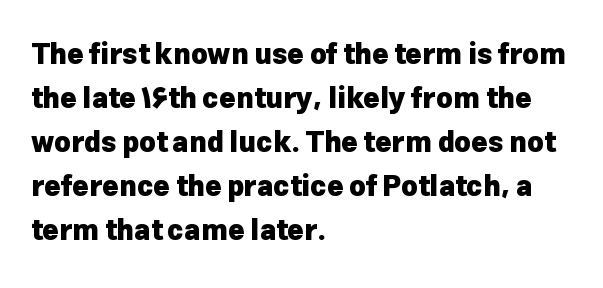
The image shows 28 px heavy sans-serif type, upright; set left-aligned, normal line spacing (1.57x), normal letter spacing, not underlined; low stroke contrast and a medium x-height.
